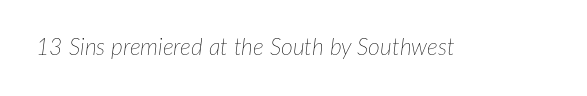
The weight tops out at a normal text grade. Honestly, the letter spacing is just normal — you wouldn't notice it. The space beneath each line is pristine and unruled. Rendered with sloped, italic letterforms.
